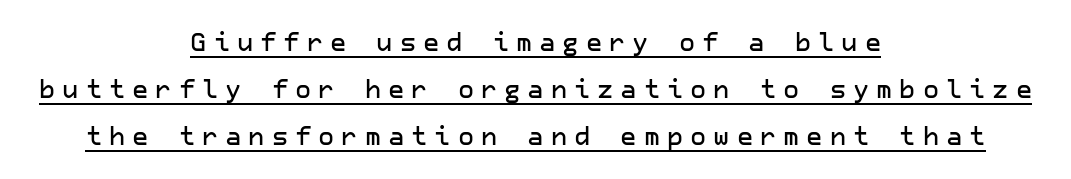
The image shows 25 px text type, upright; set centered, line spacing 1.88x, unusually wide letter spacing (+0.28 em), underlined.
